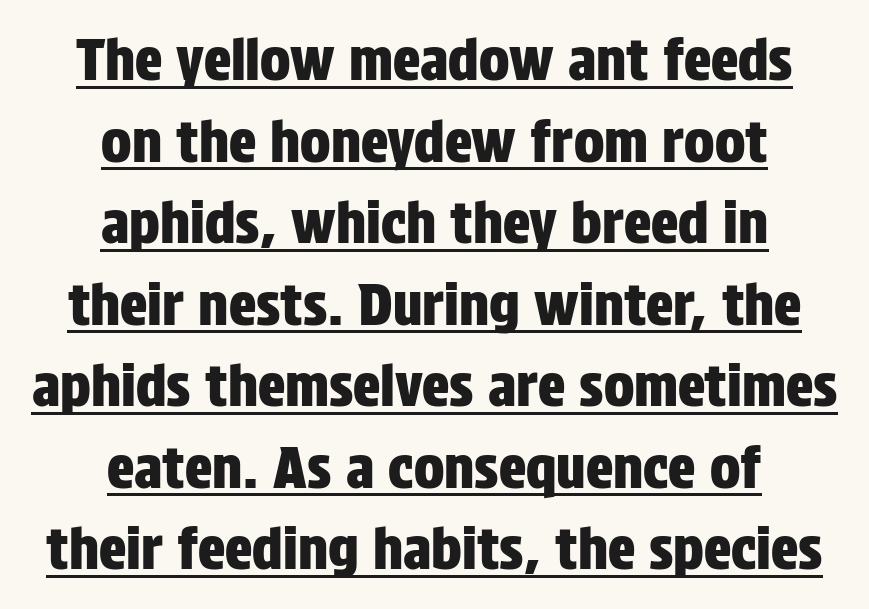
Q: Is the text italic (slanted)? A: No, it is upright.
Q: Is the typeface a serif or a sans-serif typeface? A: Sans-serif.
Q: Is the text underlined? A: Yes.
Q: How is the paragraph aligned? A: Centered.
Q: Is the spacing between letters normal or unusually wide? A: Normal.
Q: Is the spacing between lines tight, normal or loose? A: Normal.
Q: Width (condensed, normal, or wide)? A: Condensed.
Q: Stroke contrast? A: Low.
Q: x-height? A: Large.
Q: Monospaced? A: No.
